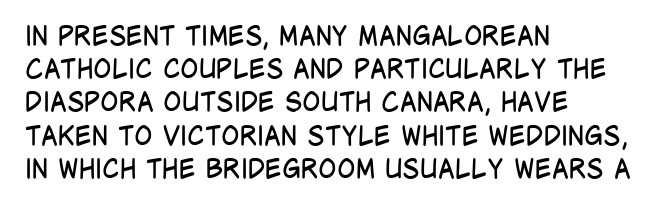
The zone under the glyphs is completely vacant. The passage is arranged the way most books set body copy — flush left. The type sits square on the baseline with zero lean. Weight: in the light-to-regular range. In terms of letterspacing, this is plain default setting.
